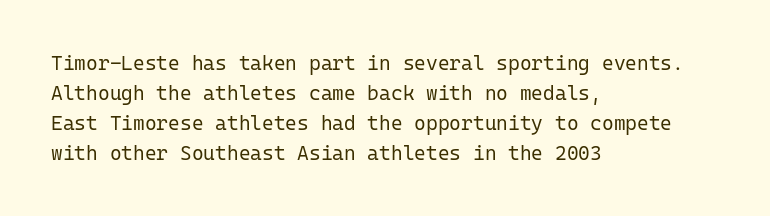
The face looks like a standard text weight, possibly lighter. A normal amount of white space separates one row of letters from the next. Line beginnings align vertically; line endings do not. The horizontal fit of the characters is conventional and even. The passage shown is not underscored anywhere.
